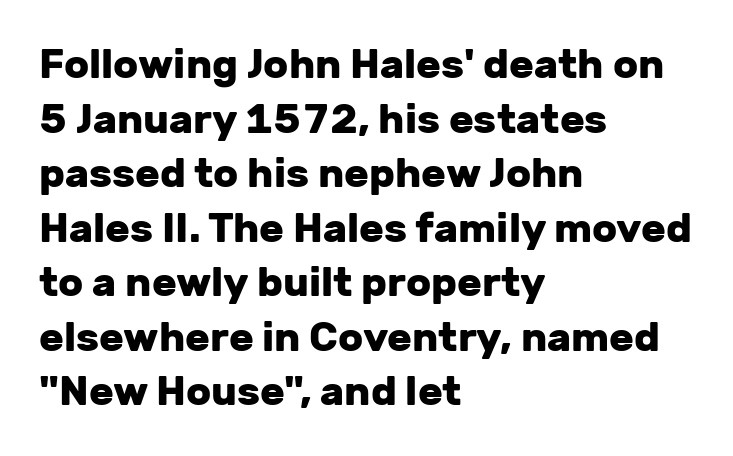
Q: Is the text bold? A: Yes.
Q: Is the text italic (slanted)? A: No, it is upright.
Q: Is the typeface a serif or a sans-serif typeface? A: Sans-serif.
Q: Is the text underlined? A: No.
Q: How is the paragraph aligned? A: Left-aligned.
Q: Is the spacing between letters normal or unusually wide? A: Normal.
Q: Is the spacing between lines tight, normal or loose? A: Normal.
Q: Width (condensed, normal, or wide)? A: Normal.
Q: Stroke contrast? A: Low.
Q: x-height? A: Medium.
Q: Monospaced? A: No.
